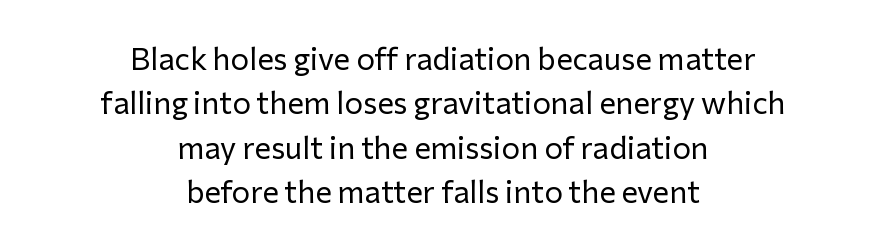
Q: Is the text bold? A: No.
Q: Is the text italic (slanted)? A: No, it is upright.
Q: Is the typeface a serif or a sans-serif typeface? A: Sans-serif.
Q: Is the text underlined? A: No.
Q: How is the paragraph aligned? A: Centered.
Q: Is the spacing between letters normal or unusually wide? A: Normal.
Q: Is the spacing between lines tight, normal or loose? A: Normal.
Q: Width (condensed, normal, or wide)? A: Normal.
Q: Stroke contrast? A: Low.
Q: x-height? A: Medium.
Q: Monospaced? A: No.
